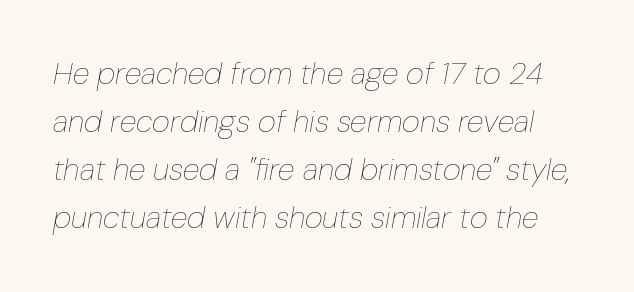
The image shows 31 px thin, condensed type, italic (leaning right); set normal line spacing (1.55x), normal letter spacing, not underlined; low stroke contrast and a medium x-height.
